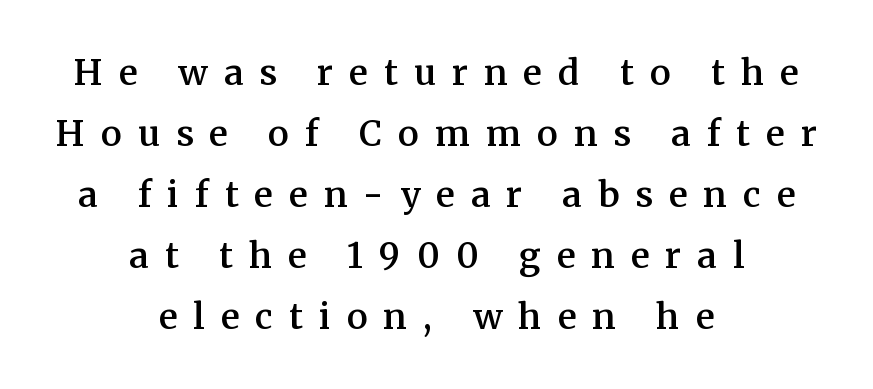
Do the letters lean? They stand straight. Its strokes are somewhat broadened, the hallmark of semibold type. The passage shown is typeset with a serif family. The passage shown is typed in a proportional face where columns would drift.
